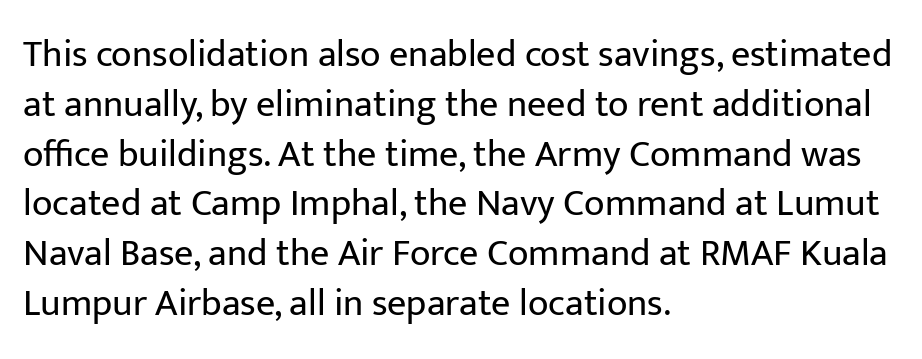
Anything drawn beneath the words? Only blank space. The letters look calm and open, with moderate or lighter stems. The face used here is proportionally spaced, like ordinary book or web type. Successive baselines arrive at the customary interval. The passage shown is typeset with a sans-serif family.
